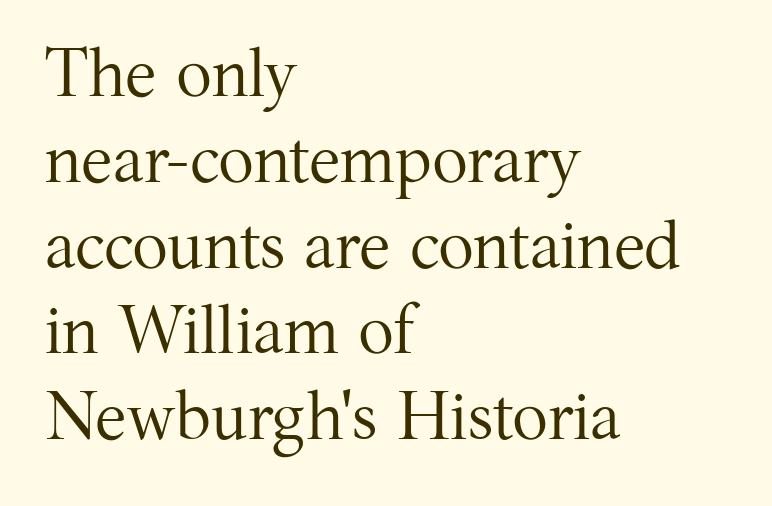
Q: Is the text bold? A: No.
Q: Is the text italic (slanted)? A: No, it is upright.
Q: Is the typeface a serif or a sans-serif typeface? A: Serif.
Q: Is the text underlined? A: No.
Q: How is the paragraph aligned? A: Left-aligned.
Q: Is the spacing between letters normal or unusually wide? A: Normal.
Q: Is the spacing between lines tight, normal or loose? A: Normal.
Q: Width (condensed, normal, or wide)? A: Normal.
Q: Stroke contrast? A: Medium.
Q: x-height? A: Medium.
Q: Monospaced? A: No.
